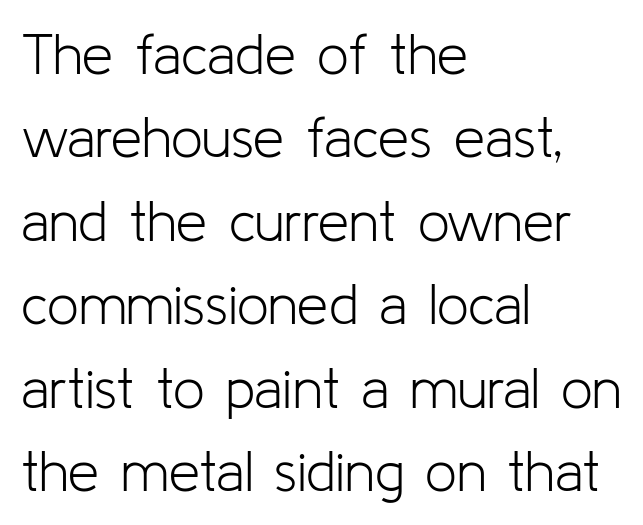
The horizontal fit of the characters is conventional and even. Decoration check: the copy has no underline. You could not count columns in this text — the font is proportionally spaced. Compared with a typical body face, this is equally light or lighter still. Does the copy run flush right? No — it runs flush left. Look at the bottom of the vertical strokes: they stop flat, with no serifs.
